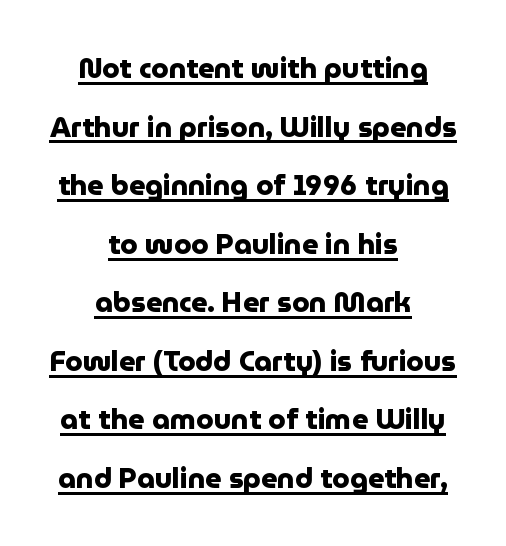
The rendering uses natural spacing where letterforms have individual widths. Compared with typical body copy, the letter spacing here is the same. Heavy, bold letterforms. One-word summary of the alignment: center.
